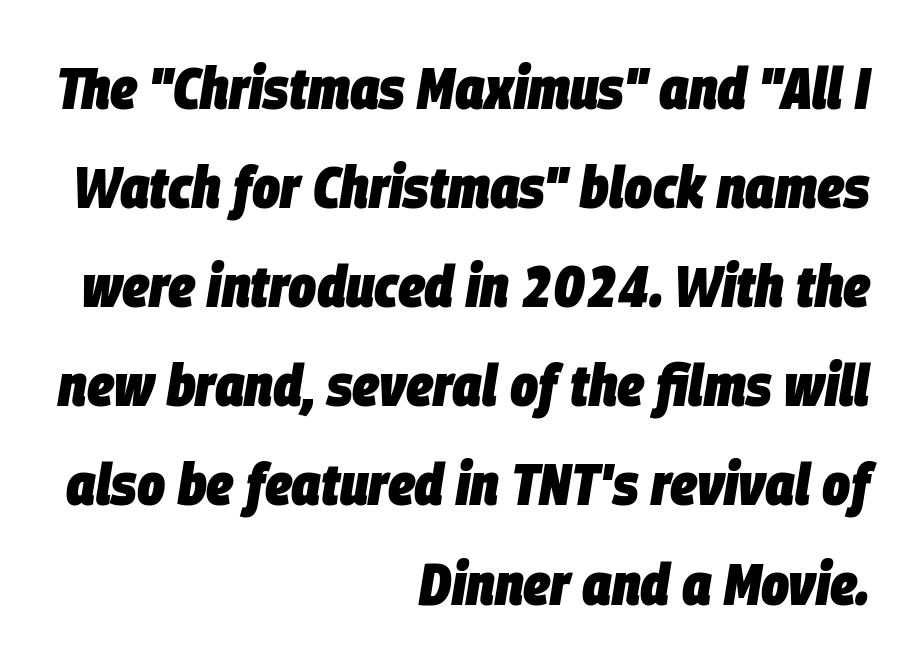
The image shows 59 px heavy, condensed type, italic (leaning right); set right-aligned, normal line spacing (1.68x), normal letter spacing, not underlined; low stroke contrast and a large x-height.
